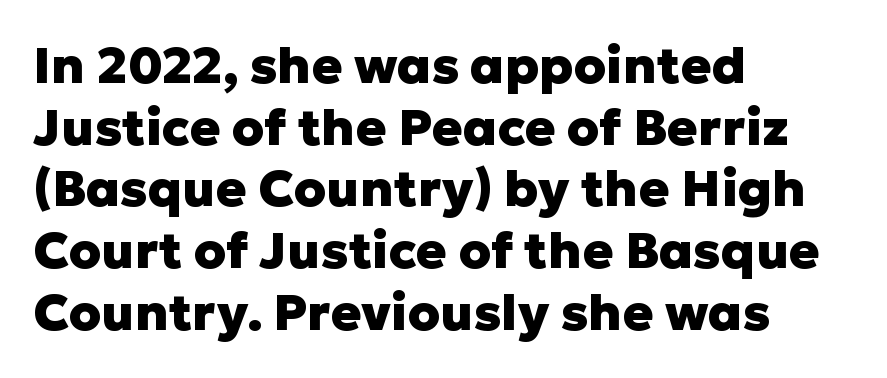
{"serif": "no", "italic": "no", "bold": "yes", "weight": "heavy", "width": "normal", "stroke_contrast": "low", "x_height": "medium", "monospaced": "no", "underline": "no", "align": "left", "line_spacing_ratio": 1.21, "letter_spacing": "normal", "letter_spacing_em": 0.0, "glyph_px": 51}
